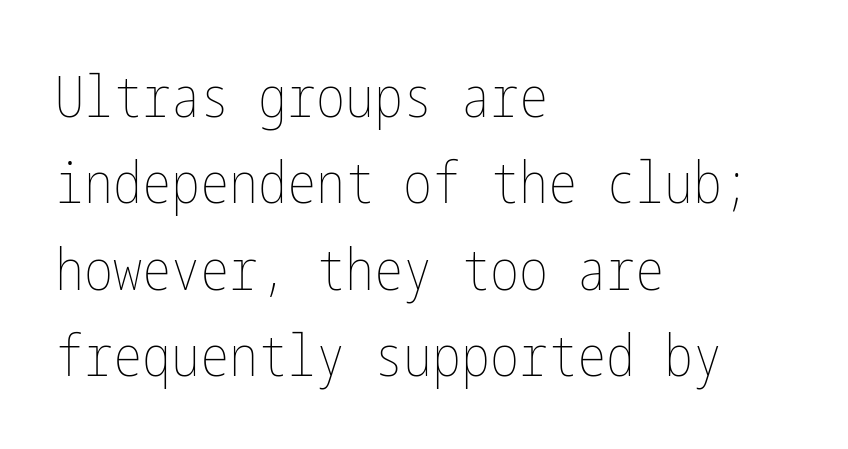
{"italic": "no", "bold": "no", "weight": "thin", "width": "condensed", "stroke_contrast": "low", "x_height": "medium", "underline": "no", "align": "left", "line_spacing": "normal", "line_spacing_ratio": 1.49, "letter_spacing": "normal", "letter_spacing_em": 0.0, "glyph_px": 58}
